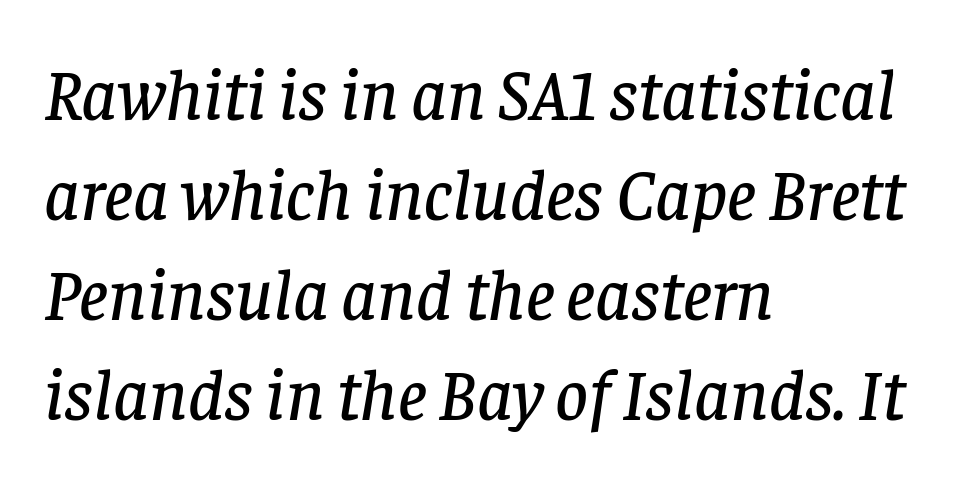
Q: Is the text italic (slanted)? A: Yes, it leans right by about 8 degrees.
Q: Is the typeface a serif or a sans-serif typeface? A: Serif.
Q: Is the text underlined? A: No.
Q: How is the paragraph aligned? A: Left-aligned.
Q: Is the spacing between letters normal or unusually wide? A: Normal.
Q: Is the spacing between lines tight, normal or loose? A: Normal.
Q: Width (condensed, normal, or wide)? A: Normal.
Q: Stroke contrast? A: Low.
Q: x-height? A: Large.
Q: Monospaced? A: No.
